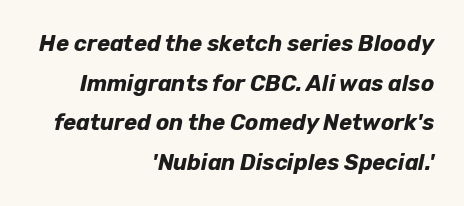
{"italic": "yes", "lean": "right", "slant_degrees": 12, "bold": "yes", "underline": "no", "align": "right", "line_spacing_ratio": 1.8, "letter_spacing": "normal", "letter_spacing_em": 0.0, "glyph_px": 22}
